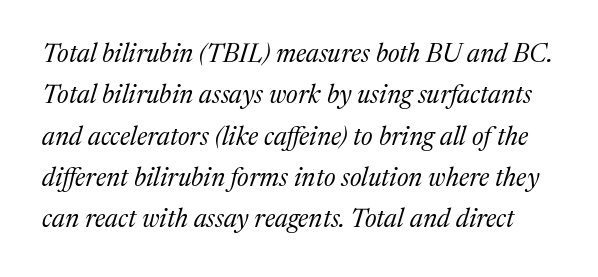
Letters rest on an invisible, unmarked baseline. Weight: regular or lighter. The text carries the slant typical of an italic or oblique font. Short note: letters normally spaced.
